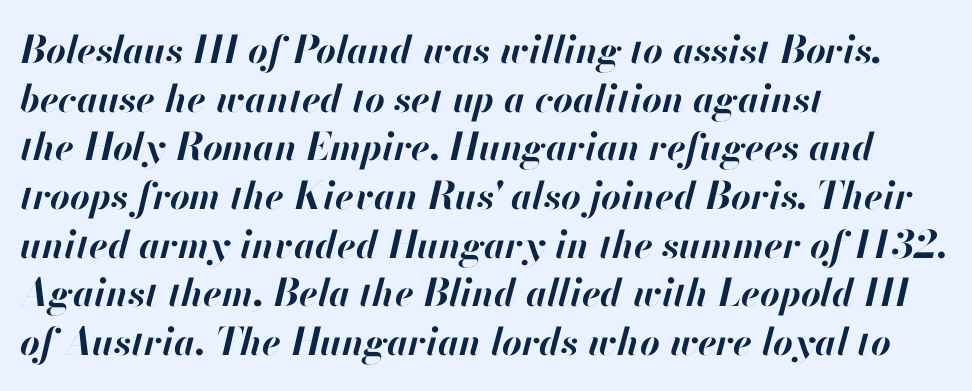
{"italic": "yes", "lean": "right", "slant_degrees": 13, "bold": "yes", "weight": "bold", "width": "normal", "stroke_contrast": "high", "x_height": "small", "monospaced": "no", "underline": "no", "align": "left", "line_spacing": "normal", "line_spacing_ratio": 1.28, "letter_spacing": "normal", "letter_spacing_em": 0.0, "glyph_px": 38}
